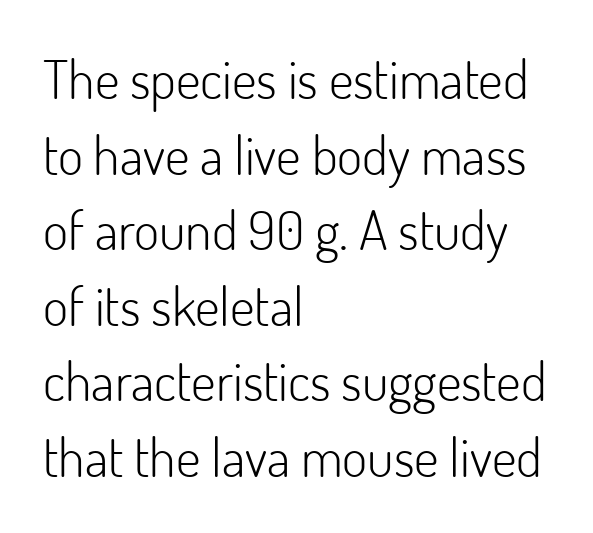
{"serif": "no", "italic": "no", "bold": "no", "weight": "light", "width": "normal", "stroke_contrast": "low", "x_height": "small", "monospaced": "no", "underline": "no", "align": "left", "line_spacing": "normal", "line_spacing_ratio": 1.4, "letter_spacing": "normal", "letter_spacing_em": 0.0, "glyph_px": 54}
